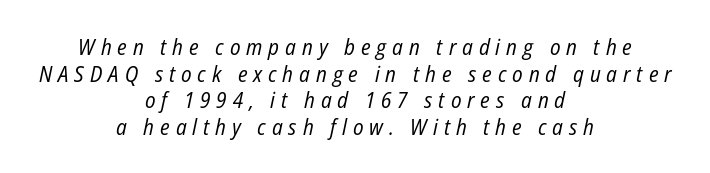
The image shows 22 px text type, italic (leaning right); set centered, line spacing 1.21x, unusually wide letter spacing (+0.27 em), not underlined.
